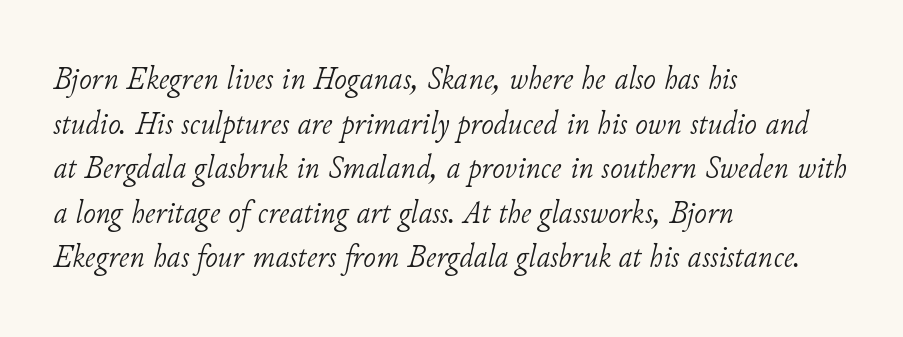
{"serif": "yes", "italic": "yes", "lean": "right", "slant_degrees": 11, "bold": "no", "weight": "light", "width": "normal", "stroke_contrast": "low", "x_height": "small", "monospaced": "no", "underline": "no", "align": "left", "line_spacing": "normal", "line_spacing_ratio": 1.31, "letter_spacing": "normal", "letter_spacing_em": 0.0, "glyph_px": 34}
